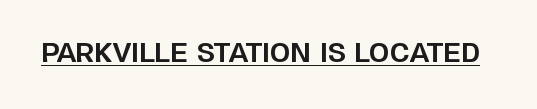
No extra tracking has been applied to these lines. Glance below the letters and you will spot a drawn line. Quick note: not italic, upright. The letters are bold, with thick, heavy strokes.
